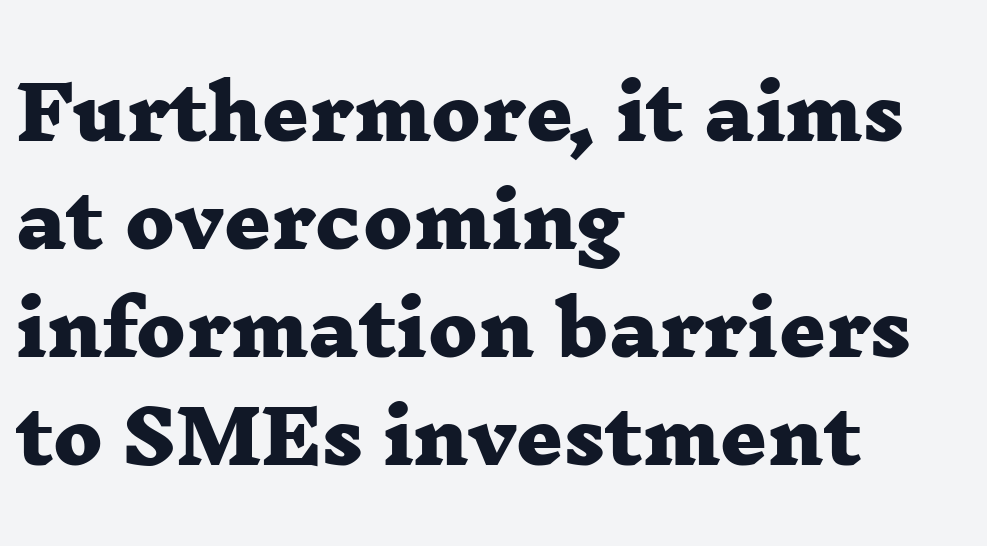
Q: Is the text bold? A: Yes.
Q: Is the typeface a serif or a sans-serif typeface? A: Serif.
Q: Is the text underlined? A: No.
Q: How is the paragraph aligned? A: Left-aligned.
Q: Is the spacing between letters normal or unusually wide? A: Normal.
Q: Is the spacing between lines tight, normal or loose? A: Normal.
Q: Width (condensed, normal, or wide)? A: Wide.
Q: Stroke contrast? A: Low.
Q: x-height? A: Medium.
Q: Monospaced? A: No.
